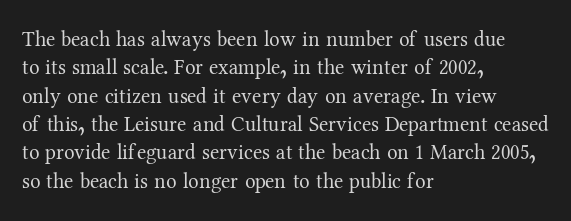
{"italic": "no", "bold": "no", "underline": "no", "align": "left", "line_spacing": "normal", "line_spacing_ratio": 1.35, "letter_spacing": "normal", "letter_spacing_em": 0.0, "glyph_px": 21}
